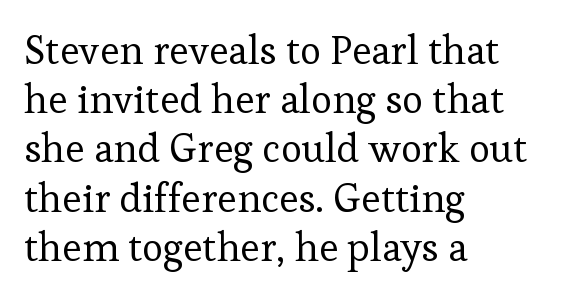
This is roman type, the default non-slanted kind. The typesetter chose a ragged-right arrangement here. Stroke mass is kept to a normal reading level or below. Character widths vary here, with narrow letters taking less room than wide ones. Tracking here is standard; glyphs follow each other at the usual distance.
